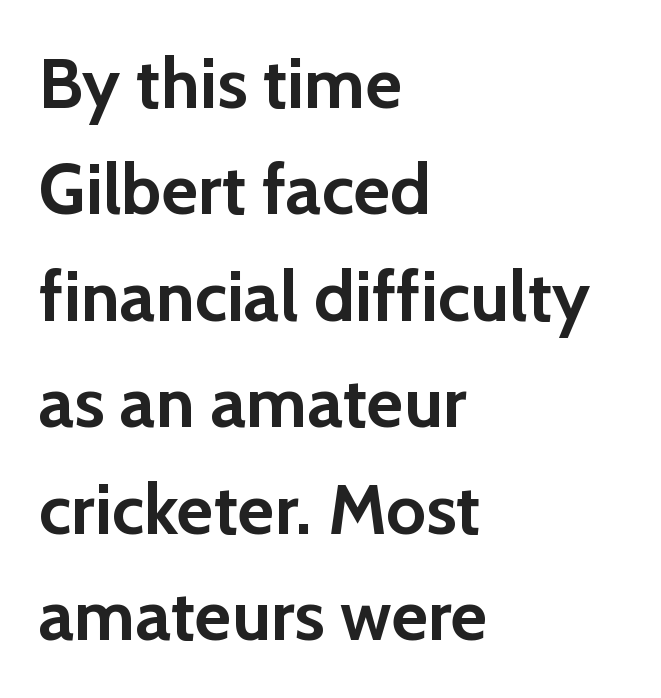
Q: Is the text bold? A: Yes.
Q: Is the text italic (slanted)? A: No, it is upright.
Q: Is the typeface a serif or a sans-serif typeface? A: Sans-serif.
Q: Is the text underlined? A: No.
Q: How is the paragraph aligned? A: Left-aligned.
Q: Is the spacing between letters normal or unusually wide? A: Normal.
Q: Is the spacing between lines tight, normal or loose? A: Normal.
Q: Width (condensed, normal, or wide)? A: Normal.
Q: Stroke contrast? A: Low.
Q: x-height? A: Medium.
Q: Monospaced? A: No.
